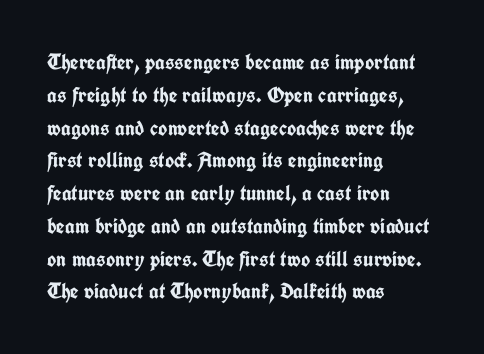
{"italic": "no", "bold": "yes", "underline": "no", "align": "left", "line_spacing": "normal", "line_spacing_ratio": 1.49, "letter_spacing": "normal", "letter_spacing_em": 0.0, "glyph_px": 22}
